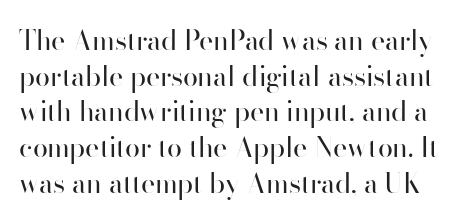
{"italic": "no", "bold": "no", "underline": "no", "line_spacing": "normal", "line_spacing_ratio": 1.32, "letter_spacing": "normal", "letter_spacing_em": 0.0, "glyph_px": 27}
